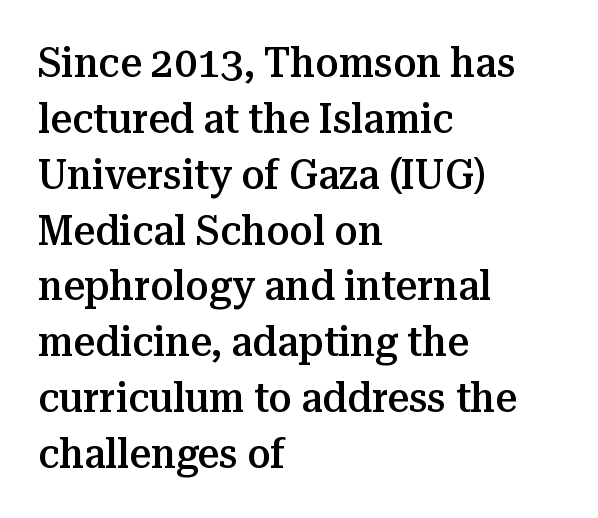
Q: Is the text bold? A: Semi-bold.
Q: Is the text italic (slanted)? A: No, it is upright.
Q: Is the typeface a serif or a sans-serif typeface? A: Serif.
Q: Is the text underlined? A: No.
Q: How is the paragraph aligned? A: Left-aligned.
Q: Is the spacing between letters normal or unusually wide? A: Normal.
Q: Is the spacing between lines tight, normal or loose? A: Normal.
Q: Width (condensed, normal, or wide)? A: Normal.
Q: Stroke contrast? A: Medium.
Q: x-height? A: Medium.
Q: Monospaced? A: No.
